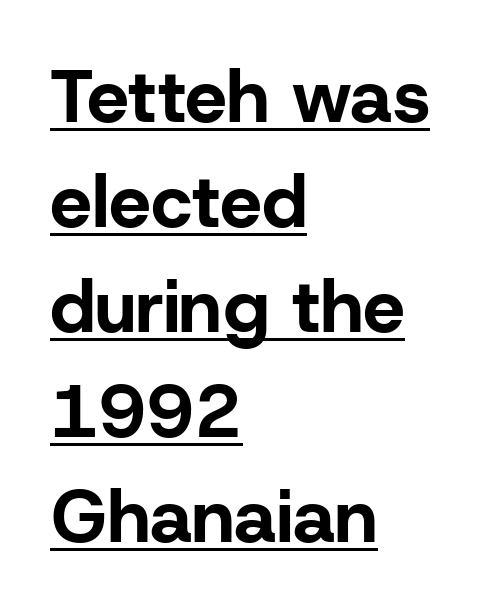
The image shows 74 px bold sans-serif type, upright; set left-aligned, normal line spacing (1.42x), normal letter spacing, underlined; low stroke contrast and a medium x-height.
